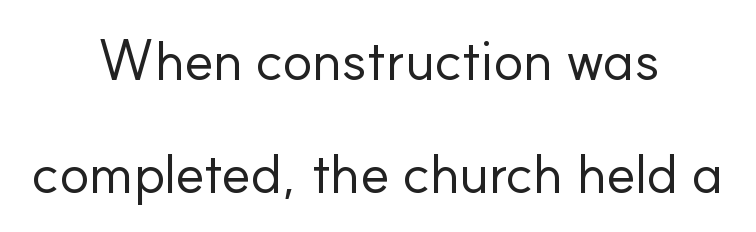
{"serif": "no", "italic": "no", "bold": "no", "weight": "regular", "width": "normal", "stroke_contrast": "low", "x_height": "small", "monospaced": "no", "underline": "no", "align": "center", "line_spacing": "loose", "line_spacing_ratio": 2.01, "letter_spacing": "normal", "letter_spacing_em": 0.0, "glyph_px": 56}
